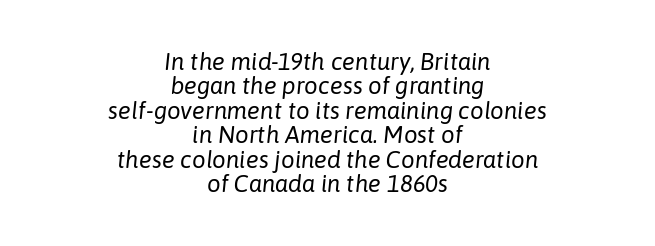
Inter-character spacing is left at the font's built-in metrics. These lines stack symmetrically, like a column narrowing and widening about its center. Descender tails drop into unmarked territory. This sample trades vertical openness for compactness between lines.
